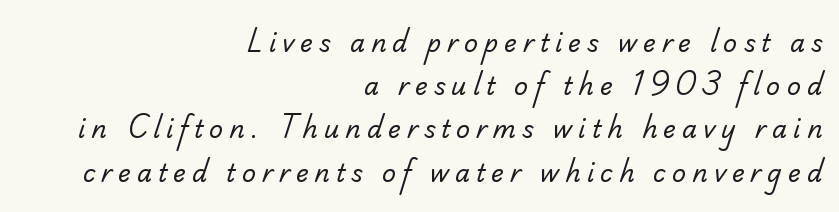
{"bold": "no", "underline": "no", "align": "right", "line_spacing_ratio": 1.8, "letter_spacing": "wide", "letter_spacing_em": 0.25, "glyph_px": 24}
